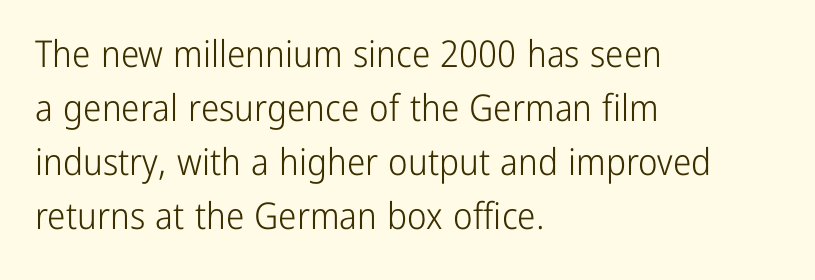
{"serif": "no", "italic": "no", "bold": "no", "weight": "light", "width": "condensed", "stroke_contrast": "low", "x_height": "medium", "monospaced": "no", "underline": "no", "align": "left", "line_spacing": "normal", "line_spacing_ratio": 1.46, "letter_spacing": "normal", "letter_spacing_em": 0.0, "glyph_px": 37}
